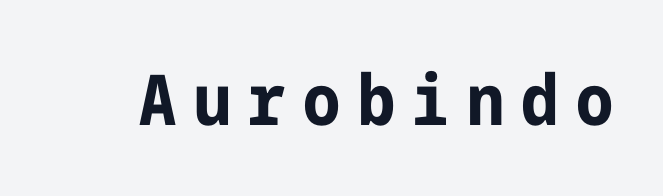
The image shows 70 px bold, condensed sans-serif type, upright; set unusually wide letter spacing (+0.25 em), not underlined; low stroke contrast and a medium x-height.
